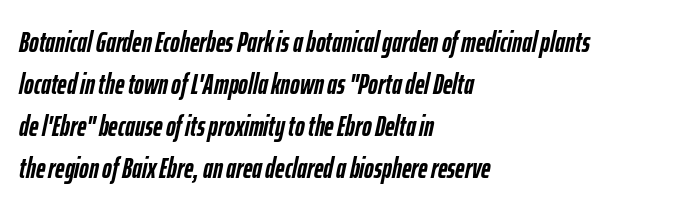
Layout note: lines flush left. The string is rendered with underlining switched off. The strokes are fattened all the way to bold. This sample has the flowing, uneven cadence of proportional lettering.
